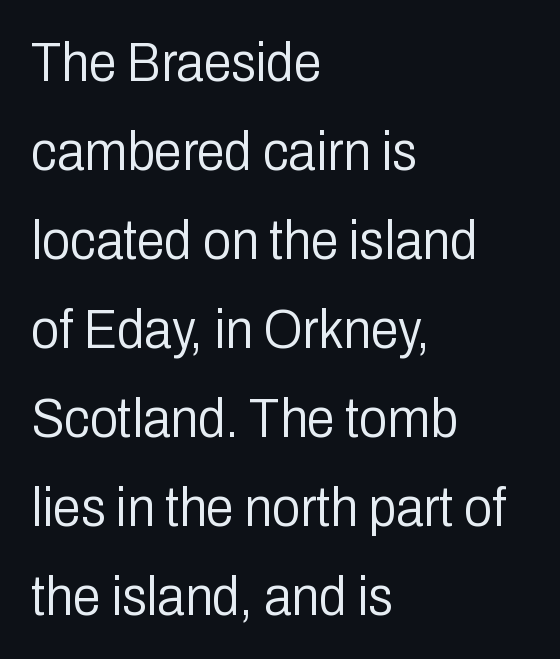
{"serif": "no", "italic": "no", "bold": "no", "weight": "light", "width": "condensed", "stroke_contrast": "low", "x_height": "medium", "monospaced": "no", "underline": "no", "align": "left", "line_spacing": "normal", "line_spacing_ratio": 1.59, "letter_spacing": "normal", "letter_spacing_em": 0.0, "glyph_px": 56}
